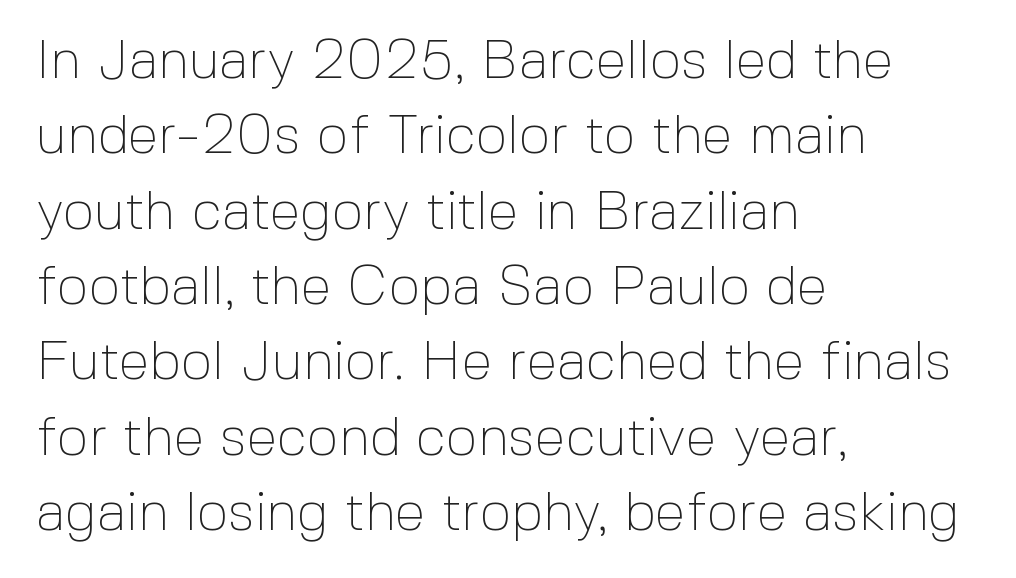
The image shows 55 px thin sans-serif type, upright; set left-aligned, normal line spacing (1.37x), normal letter spacing, not underlined; a medium x-height.
